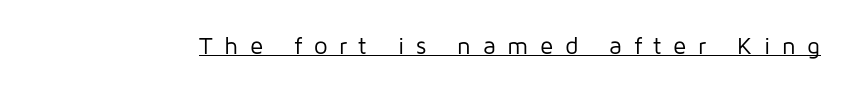
On a weight scale, this lands at 450 or below. These lines were composed using upright roman letters. How are the letters spaced? Widely, with obvious added tracking. Beneath each row of characters lies a ruled line.
